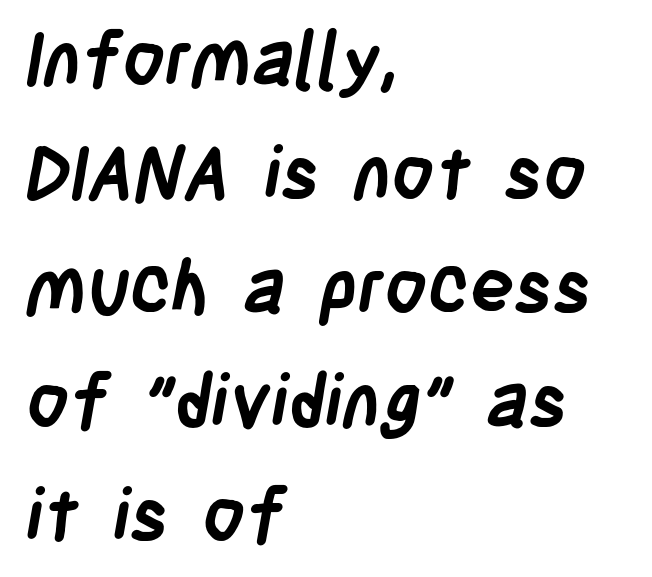
The face used here is proportionally spaced, like ordinary book or web type. Line spacing here is normal. Does extra space separate the letters? No, they use regular spacing. Observe the absence of serifs on each vertical stroke in this sample. Anything drawn beneath the words? Only blank space.
